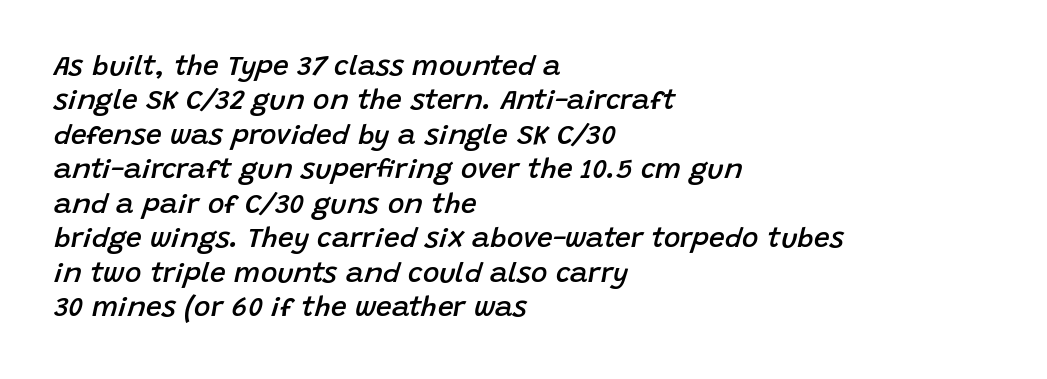
Q: Is the text bold? A: Semi-bold.
Q: Is the text italic (slanted)? A: Yes, it leans right by about 15 degrees.
Q: Is the text underlined? A: No.
Q: How is the paragraph aligned? A: Left-aligned.
Q: Is the spacing between letters normal or unusually wide? A: Normal.
Q: Width (condensed, normal, or wide)? A: Normal.
Q: Stroke contrast? A: Low.
Q: x-height? A: Large.
Q: Monospaced? A: No.
